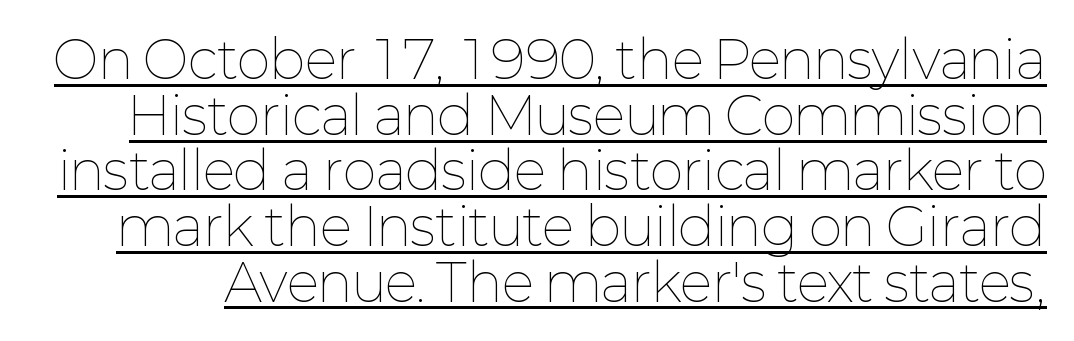
Q: Is the text bold? A: No.
Q: Is the text italic (slanted)? A: No, it is upright.
Q: Is the text underlined? A: Yes.
Q: Is the spacing between letters normal or unusually wide? A: Normal.
Q: Is the spacing between lines tight, normal or loose? A: Tight.
Q: Width (condensed, normal, or wide)? A: Normal.
Q: Stroke contrast? A: Low.
Q: x-height? A: Medium.
Q: Monospaced? A: No.
